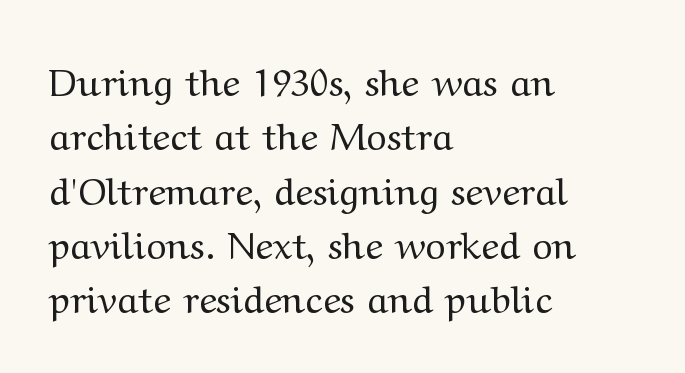
Clear beneath every line of the passage. Here the designer chose a conventional face with non-uniform glyph widths. The rag falls on the right side of this text block. Summary of weight: not heavy and not bold. Observe the serifs anchoring each vertical stroke in this sample.
